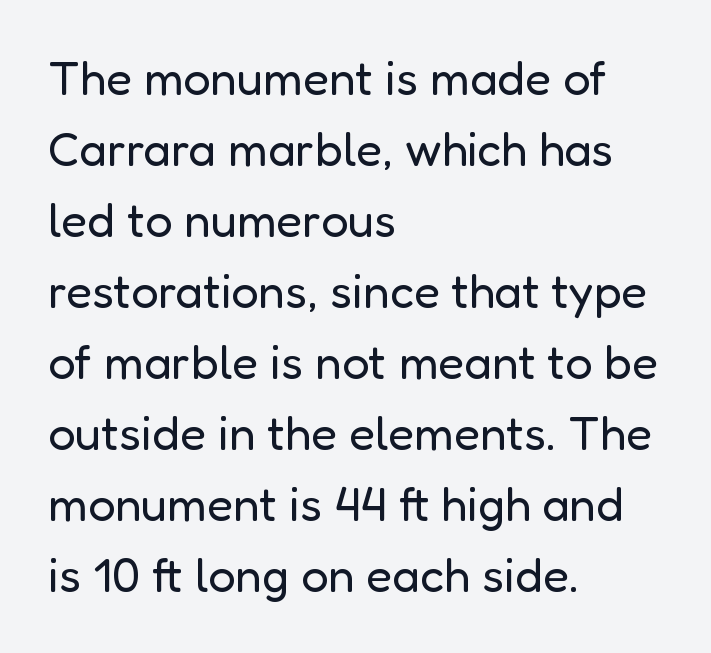
Q: Is the text bold? A: No.
Q: Is the text italic (slanted)? A: No, it is upright.
Q: Is the typeface a serif or a sans-serif typeface? A: Sans-serif.
Q: Is the text underlined? A: No.
Q: How is the paragraph aligned? A: Left-aligned.
Q: Is the spacing between letters normal or unusually wide? A: Normal.
Q: Is the spacing between lines tight, normal or loose? A: Normal.
Q: Width (condensed, normal, or wide)? A: Normal.
Q: Stroke contrast? A: Low.
Q: x-height? A: Medium.
Q: Monospaced? A: No.
